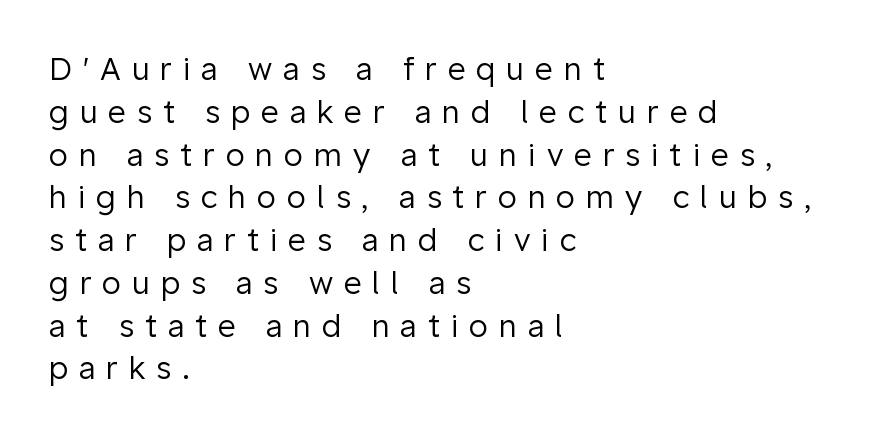
The face used here is proportionally spaced, like ordinary book or web type. The block of text has a typical density, with ordinary space between rows. Letterform terminals end flat and unadorned throughout the passage. The lines in this sample share a left origin and differ only in where they stop. The space directly below the letters is spotless. The line texture is sparse and dotted thanks to wide tracking.
